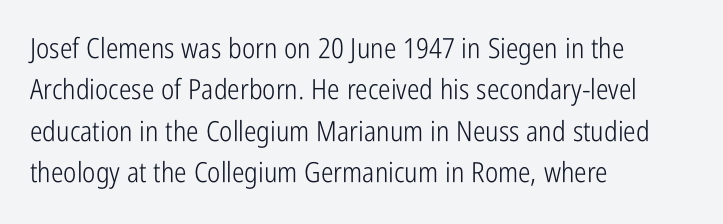
The image shows 28 px light, condensed sans-serif type, upright; set left-aligned, normal line spacing (1.48x), normal letter spacing, not underlined; low stroke contrast and a medium x-height.
